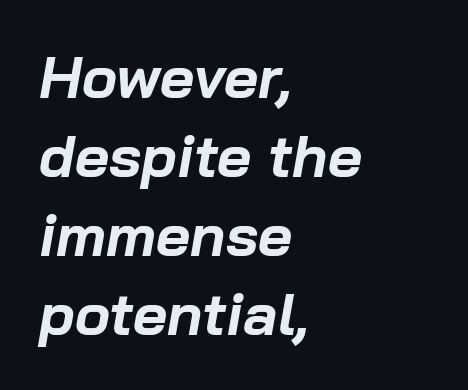
The image shows 59 px bold type, italic (leaning right); set left-aligned, normal line spacing (1.34x), normal letter spacing, not underlined; low stroke contrast and a medium x-height.
